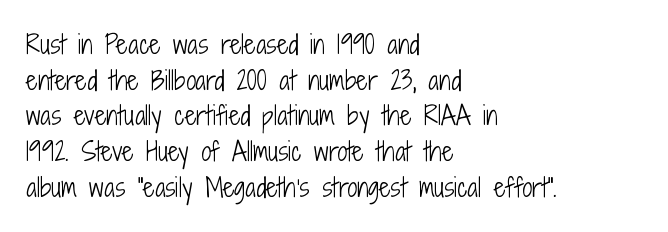
The image shows 25 px text type, upright; set left-aligned, normal line spacing (1.43x), normal letter spacing, not underlined.
